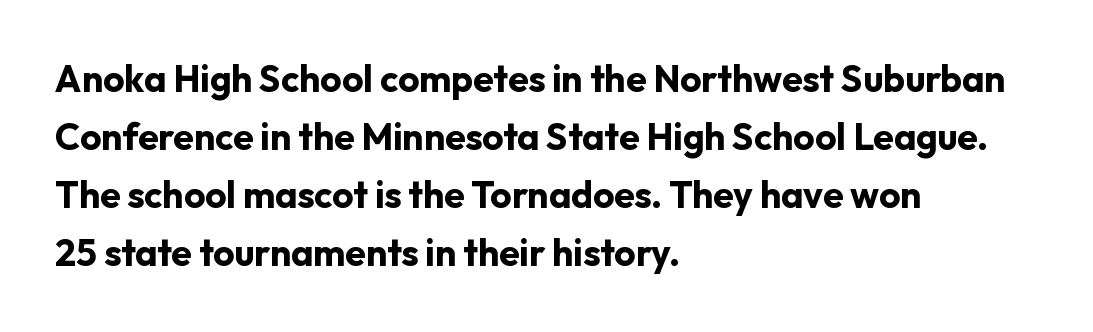
The space directly below the letters is spotless. Regarding leading, the lines here are spaced in the standard way. The passage is arranged the way most books set body copy — flush left. Do the characters align in a grid? No, the font is proportional. Every stem runs plumb, perpendicular to the baseline.
